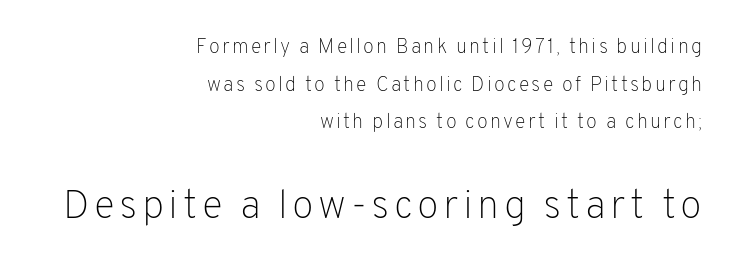
The image shows 40 px light sans-serif type, upright; set right-aligned, line spacing 1.88x, not underlined; the second (bottom) block is 2.0x larger; low stroke contrast and a medium x-height.
